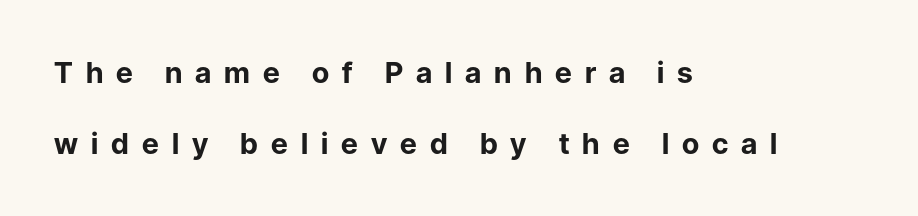
Q: Is the text bold? A: Yes.
Q: Is the text italic (slanted)? A: No, it is upright.
Q: Is the typeface a serif or a sans-serif typeface? A: Sans-serif.
Q: Is the text underlined? A: No.
Q: How is the paragraph aligned? A: Left-aligned.
Q: Is the spacing between letters normal or unusually wide? A: Unusually wide.
Q: Is the spacing between lines tight, normal or loose? A: Loose.
Q: Width (condensed, normal, or wide)? A: Normal.
Q: Stroke contrast? A: Low.
Q: x-height? A: Medium.
Q: Monospaced? A: No.
